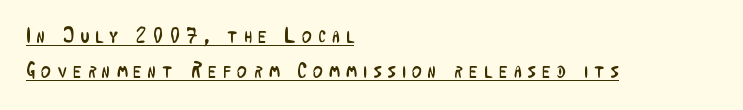
The image shows 21 px text type, upright; set left-aligned, normal line spacing (1.69x), unusually wide letter spacing (+0.31 em), underlined.
